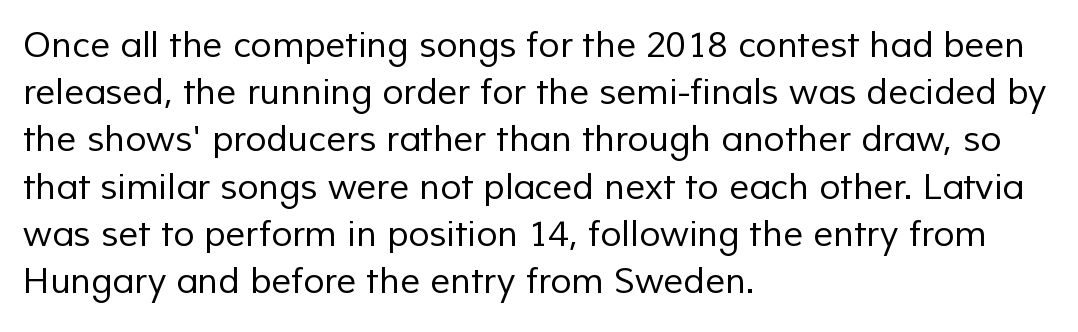
Stroke terminals: plain, sans-serif. What's the leading like? Ordinary, nothing unusual. The space directly below the letters is spotless. The rendering uses natural spacing where letterforms have individual widths. The passage shown has conventional tracking throughout. Ink coverage per letter is moderate at most.
